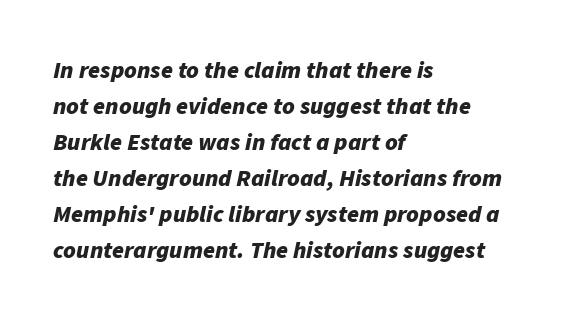
Q: Is the text bold? A: Yes.
Q: Is the text italic (slanted)? A: Yes, it leans right by about 11 degrees.
Q: Is the text underlined? A: No.
Q: How is the paragraph aligned? A: Left-aligned.
Q: Is the spacing between letters normal or unusually wide? A: Normal.
Q: Is the spacing between lines tight, normal or loose? A: Normal.
